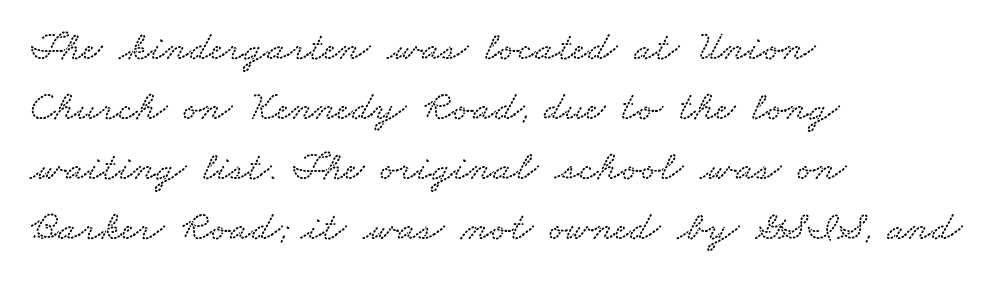
The image shows 42 px wide type; set left-aligned, normal line spacing (1.43x), normal letter spacing, not underlined; low stroke contrast and a small x-height.
